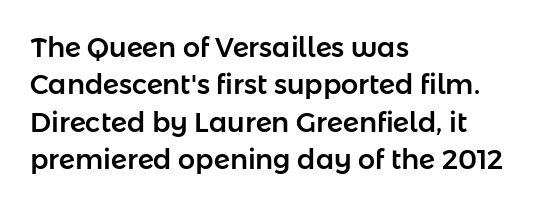
Q: Is the text italic (slanted)? A: No, it is upright.
Q: Is the text underlined? A: No.
Q: How is the paragraph aligned? A: Left-aligned.
Q: Is the spacing between letters normal or unusually wide? A: Normal.
Q: Is the spacing between lines tight, normal or loose? A: Normal.
